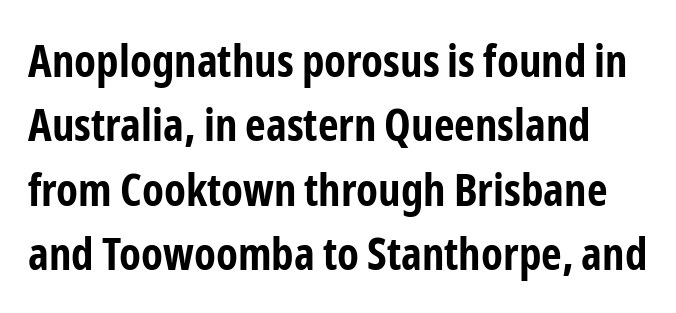
The image shows 45 px bold, condensed sans-serif type, upright; set normal line spacing (1.43x), normal letter spacing, not underlined; low stroke contrast and a medium x-height.
